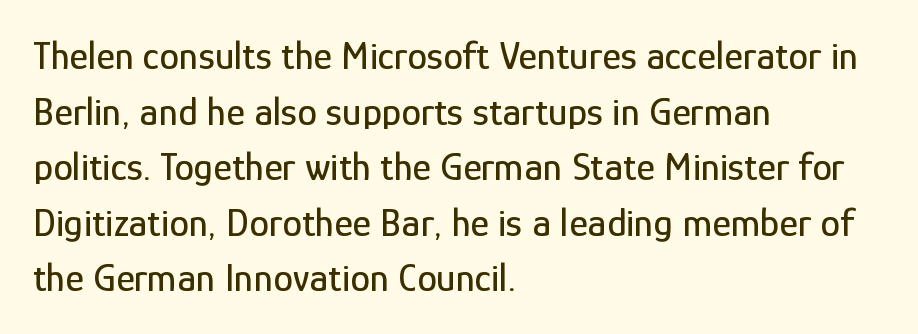
The font's upright variant was chosen for this text. Observe the ordinary spacing: letters are neighbours, not strangers. Normally led — the rows are evenly, conventionally spaced. Caption: multi-line text, flush left, ragged right.
